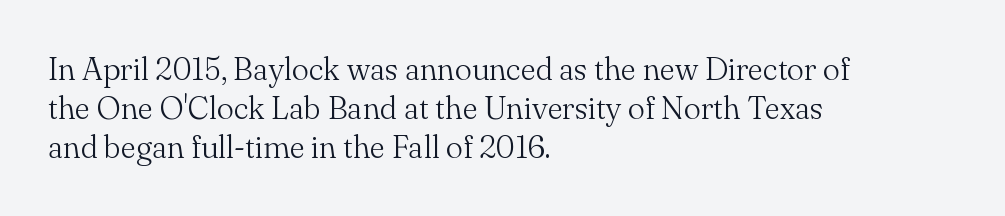
{"serif": "yes", "italic": "no", "bold": "no", "weight": "light", "width": "normal", "stroke_contrast": "medium", "x_height": "small", "monospaced": "no", "underline": "no", "align": "left", "line_spacing_ratio": 1.22, "letter_spacing": "normal", "letter_spacing_em": 0.0, "glyph_px": 32}
